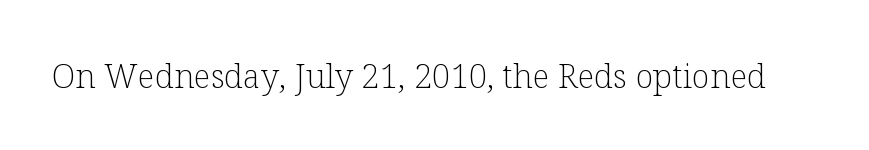
Between one letter and the next there's only the usual sliver of space. Rendered with straight, roman letterforms. The designer went with a serif here, giving each stem small feet. Quick note: underline off. Stroke thickness stays within the range of a standard reading face or lighter.
